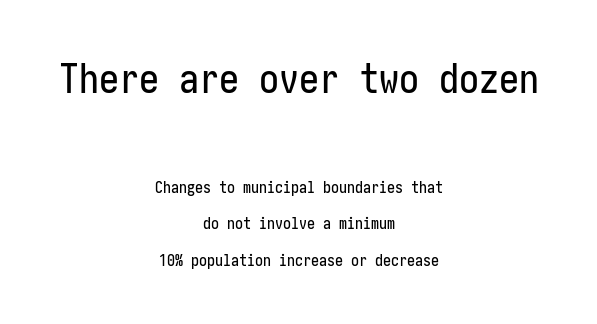
{"serif": "no", "italic": "no", "width": "condensed", "stroke_contrast": "low", "x_height": "medium", "underline": "no", "align": "center", "line_spacing": "loose", "line_spacing_ratio": 2.29, "letter_spacing": "normal", "letter_spacing_em": 0.0, "larger_block": "first", "size_ratio": 2.5, "glyph_px": 40}
